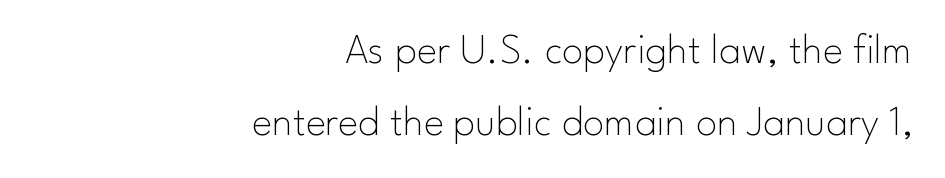
Q: Is the text bold? A: No.
Q: Is the text italic (slanted)? A: No, it is upright.
Q: Is the typeface a serif or a sans-serif typeface? A: Sans-serif.
Q: Is the text underlined? A: No.
Q: How is the paragraph aligned? A: Right-aligned.
Q: Is the spacing between letters normal or unusually wide? A: Normal.
Q: Is the spacing between lines tight, normal or loose? A: Normal.
Q: Width (condensed, normal, or wide)? A: Normal.
Q: Stroke contrast? A: Low.
Q: x-height? A: Small.
Q: Monospaced? A: No.
